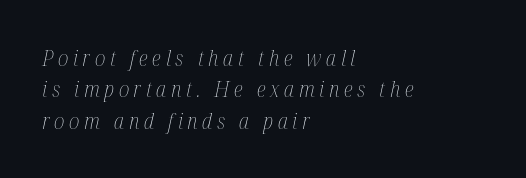
The image shows 22 px text type, italic (leaning right); set left-aligned, normal line spacing (1.43x), unusually wide letter spacing (+0.21 em), not underlined.
